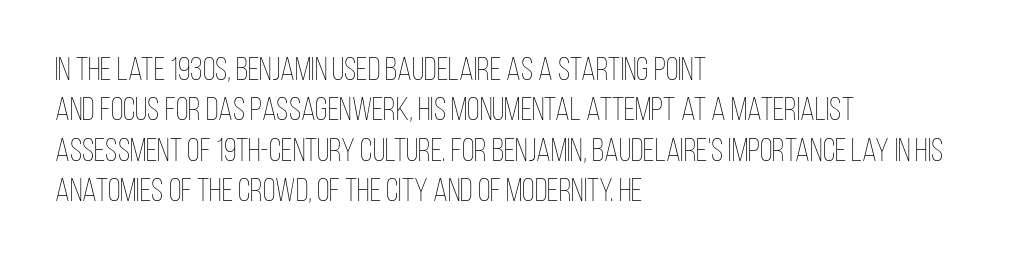
Q: Is the text bold? A: No.
Q: Is the text italic (slanted)? A: No, it is upright.
Q: Is the text underlined? A: No.
Q: How is the paragraph aligned? A: Left-aligned.
Q: Is the spacing between letters normal or unusually wide? A: Normal.
Q: Width (condensed, normal, or wide)? A: Condensed.
Q: Stroke contrast? A: Low.
Q: x-height? A: Large.
Q: Monospaced? A: No.
